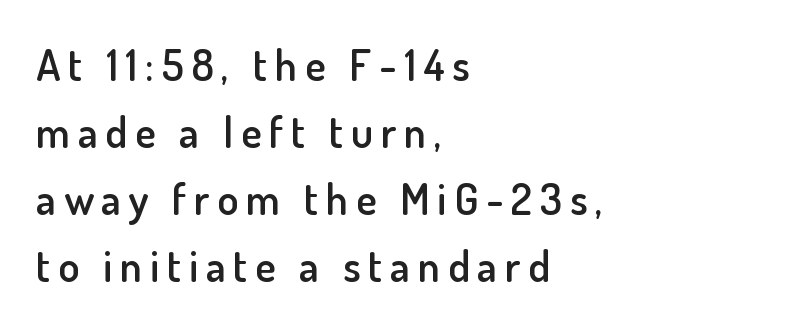
Q: Is the text bold? A: Semi-bold.
Q: Is the text italic (slanted)? A: No, it is upright.
Q: Is the typeface a serif or a sans-serif typeface? A: Sans-serif.
Q: Is the text underlined? A: No.
Q: How is the paragraph aligned? A: Left-aligned.
Q: Is the spacing between lines tight, normal or loose? A: Normal.
Q: Width (condensed, normal, or wide)? A: Normal.
Q: Stroke contrast? A: Low.
Q: x-height? A: Small.
Q: Monospaced? A: No.
